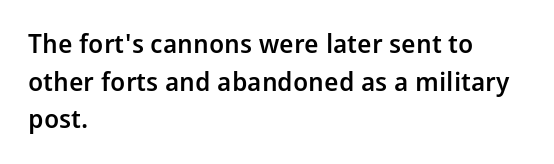
Reading down the column, the eye jumps a familiar distance to each next line. How are the letters spaced? Ordinarily, with no added tracking. The text block is weighted toward the left margin, trailing off unevenly rightward. The letters stand upright; this is a roman face.
